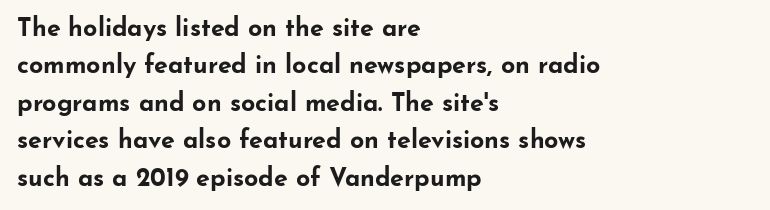
Q: Is the text bold? A: Yes.
Q: Is the text italic (slanted)? A: No, it is upright.
Q: Is the text underlined? A: No.
Q: How is the paragraph aligned? A: Left-aligned.
Q: Is the spacing between letters normal or unusually wide? A: Normal.
Q: Is the spacing between lines tight, normal or loose? A: Normal.
